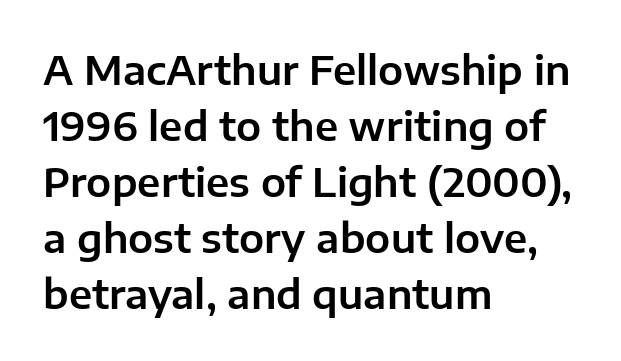
{"serif": "no", "italic": "no", "width": "normal", "stroke_contrast": "low", "x_height": "medium", "monospaced": "no", "underline": "no", "align": "left", "line_spacing": "normal", "line_spacing_ratio": 1.4, "letter_spacing": "normal", "letter_spacing_em": 0.0, "glyph_px": 40}
